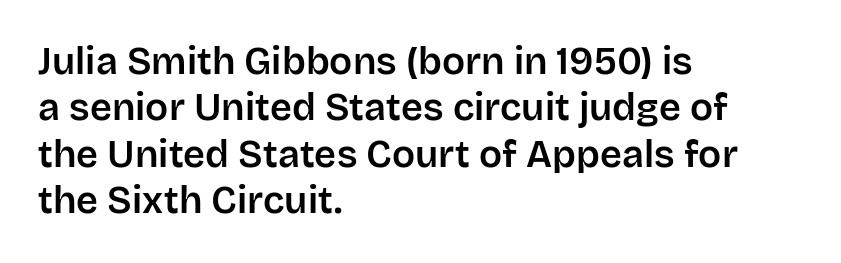
Q: Is the text italic (slanted)? A: No, it is upright.
Q: Is the typeface a serif or a sans-serif typeface? A: Sans-serif.
Q: Is the text underlined? A: No.
Q: How is the paragraph aligned? A: Left-aligned.
Q: Is the spacing between letters normal or unusually wide? A: Normal.
Q: Width (condensed, normal, or wide)? A: Normal.
Q: Stroke contrast? A: Low.
Q: x-height? A: Large.
Q: Monospaced? A: No.
